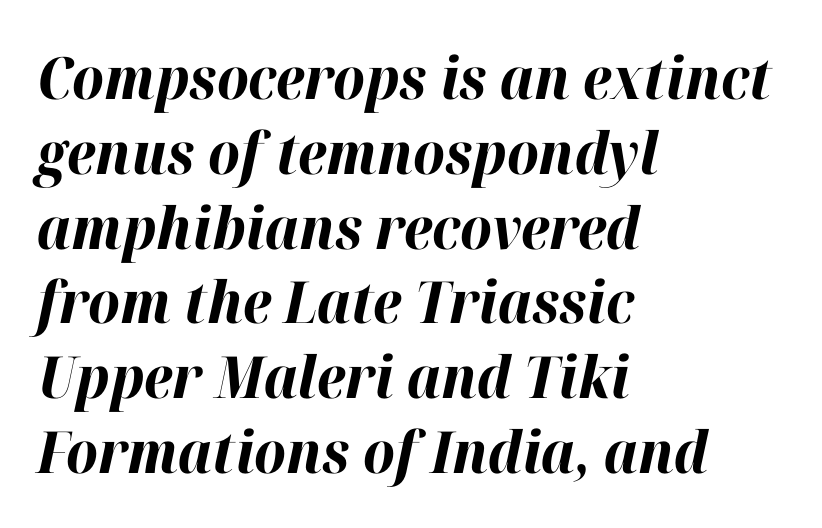
Q: Is the text bold? A: Yes.
Q: Is the text italic (slanted)? A: Yes, it leans right by about 12 degrees.
Q: Is the text underlined? A: No.
Q: How is the paragraph aligned? A: Left-aligned.
Q: Is the spacing between letters normal or unusually wide? A: Normal.
Q: Is the spacing between lines tight, normal or loose? A: Normal.
Q: Width (condensed, normal, or wide)? A: Normal.
Q: Stroke contrast? A: High.
Q: x-height? A: Medium.
Q: Monospaced? A: No.
